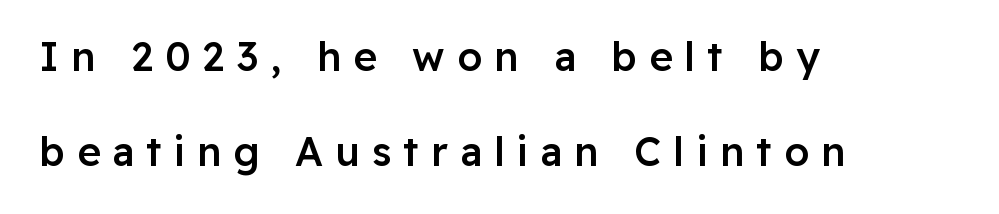
Q: Is the text bold? A: Semi-bold.
Q: Is the text italic (slanted)? A: No, it is upright.
Q: Is the typeface a serif or a sans-serif typeface? A: Sans-serif.
Q: Is the text underlined? A: No.
Q: How is the paragraph aligned? A: Left-aligned.
Q: Is the spacing between letters normal or unusually wide? A: Unusually wide.
Q: Is the spacing between lines tight, normal or loose? A: Loose.
Q: Width (condensed, normal, or wide)? A: Normal.
Q: Stroke contrast? A: Low.
Q: x-height? A: Medium.
Q: Monospaced? A: No.
